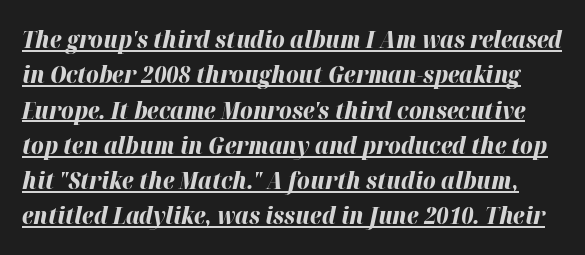
Q: Is the text bold? A: Yes.
Q: Is the text italic (slanted)? A: Yes, it leans right by about 12 degrees.
Q: Is the text underlined? A: Yes.
Q: Is the spacing between letters normal or unusually wide? A: Normal.
Q: Is the spacing between lines tight, normal or loose? A: Normal.
